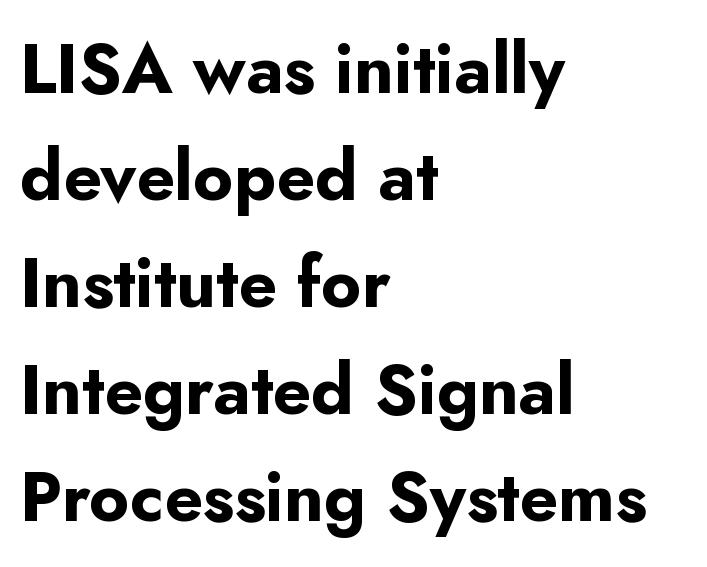
The image shows 69 px bold sans-serif type, upright; set left-aligned, normal line spacing (1.55x), normal letter spacing, not underlined; low stroke contrast and a small x-height.
